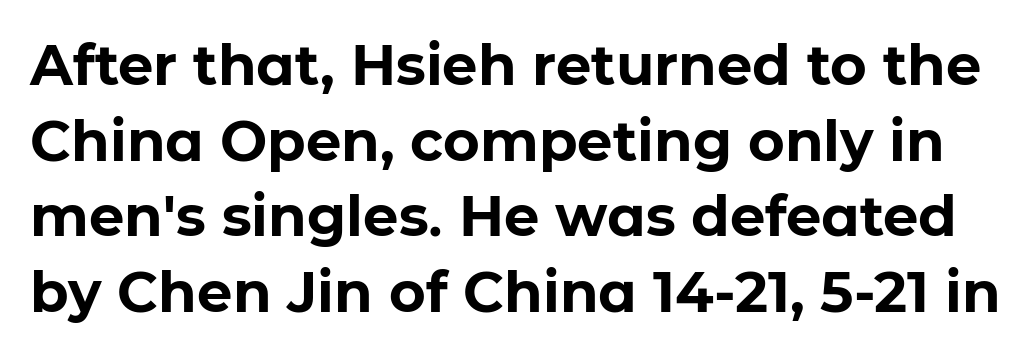
The image shows 56 px bold sans-serif type, upright; set normal line spacing (1.35x), normal letter spacing, not underlined; low stroke contrast and a medium x-height.
